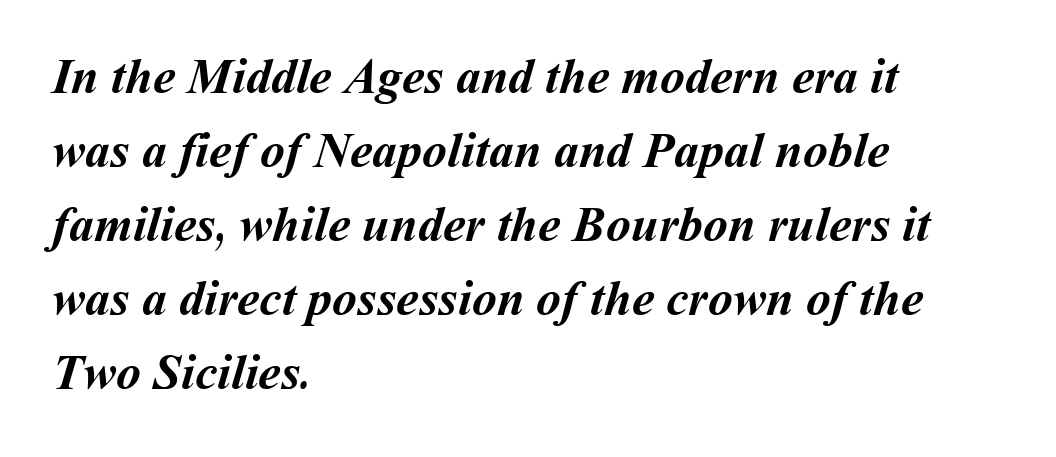
{"bold": "yes", "weight": "semibold", "width": "normal", "stroke_contrast": "medium", "x_height": "medium", "monospaced": "no", "underline": "no", "align": "left", "line_spacing": "normal", "line_spacing_ratio": 1.48, "letter_spacing": "normal", "letter_spacing_em": 0.0, "glyph_px": 50}
